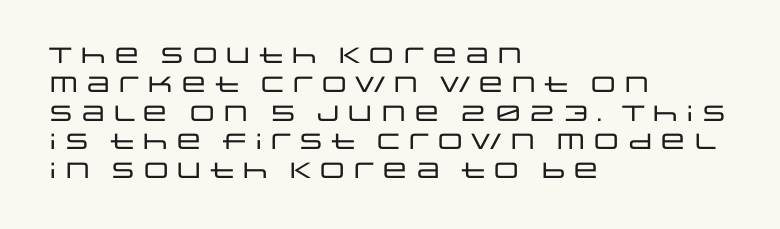
The image shows 22 px text type, upright; set left-aligned, normal line spacing (1.31x), normal letter spacing, not underlined.
